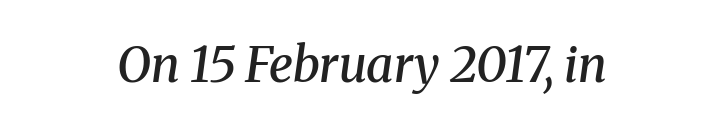
Q: Is the text bold? A: Semi-bold.
Q: Is the text italic (slanted)? A: Yes, it leans right by about 8 degrees.
Q: Is the typeface a serif or a sans-serif typeface? A: Serif.
Q: Is the text underlined? A: No.
Q: How is the paragraph aligned? A: Centered.
Q: Is the spacing between letters normal or unusually wide? A: Normal.
Q: Width (condensed, normal, or wide)? A: Normal.
Q: Stroke contrast? A: Medium.
Q: x-height? A: Medium.
Q: Monospaced? A: No.
